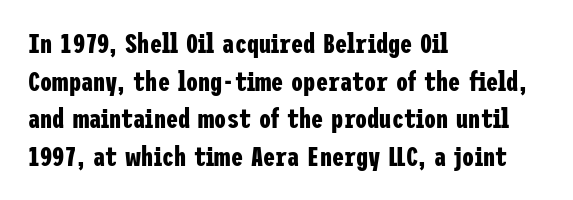
Q: Is the text bold? A: Yes.
Q: Is the text italic (slanted)? A: No, it is upright.
Q: Is the text underlined? A: No.
Q: How is the paragraph aligned? A: Left-aligned.
Q: Is the spacing between letters normal or unusually wide? A: Normal.
Q: Is the spacing between lines tight, normal or loose? A: Normal.
